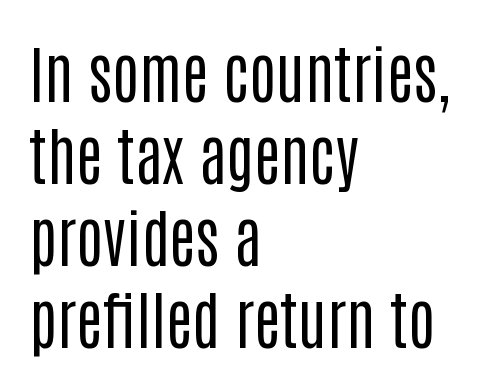
The image shows 63 px regular-weight, condensed sans-serif type, upright; set left-aligned, normal line spacing (1.3x), normal letter spacing, not underlined; low stroke contrast and a large x-height.
